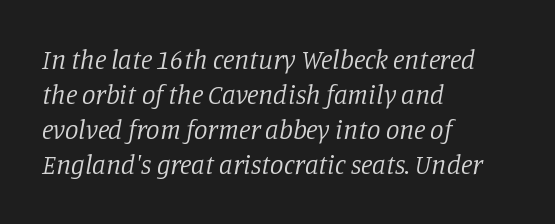
Q: Is the text bold? A: No.
Q: Is the text italic (slanted)? A: Yes, it leans right by about 11 degrees.
Q: Is the text underlined? A: No.
Q: How is the paragraph aligned? A: Left-aligned.
Q: Is the spacing between letters normal or unusually wide? A: Normal.
Q: Is the spacing between lines tight, normal or loose? A: Normal.
